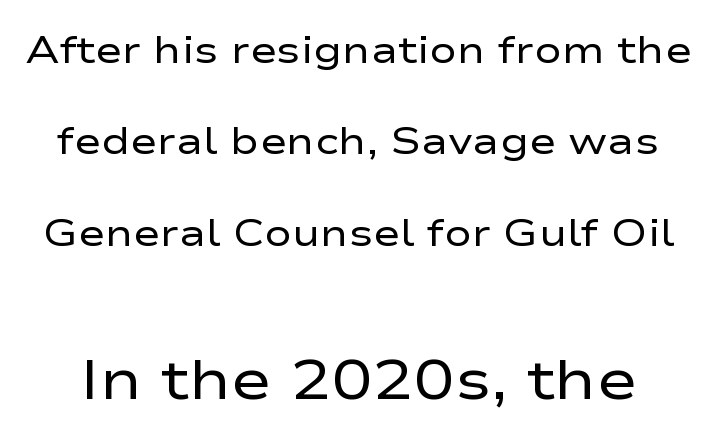
Unmarked baselines from the first word to the last. Spacing verdict: proportional, widths tailored to each character. Style check: upright. Students, note that the glyphs here touch the page at normal intervals. You could fit nearly another row in the gap between these rows. The glyphs in this specimen are sans serif.
